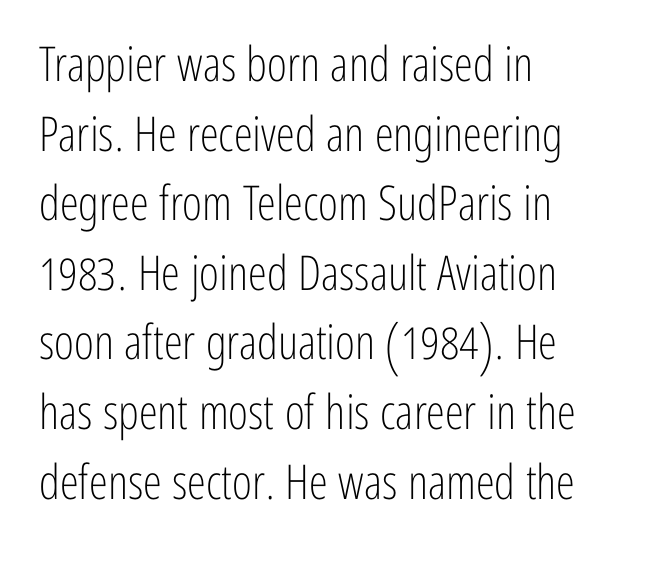
Q: Is the text bold? A: No.
Q: Is the text italic (slanted)? A: No, it is upright.
Q: Is the typeface a serif or a sans-serif typeface? A: Sans-serif.
Q: Is the text underlined? A: No.
Q: How is the paragraph aligned? A: Left-aligned.
Q: Is the spacing between letters normal or unusually wide? A: Normal.
Q: Is the spacing between lines tight, normal or loose? A: Normal.
Q: Width (condensed, normal, or wide)? A: Condensed.
Q: Stroke contrast? A: Low.
Q: x-height? A: Medium.
Q: Monospaced? A: No.
